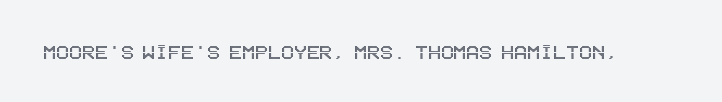
{"italic": "no", "underline": "no", "letter_spacing": "normal", "letter_spacing_em": 0.0, "glyph_px": 24}
